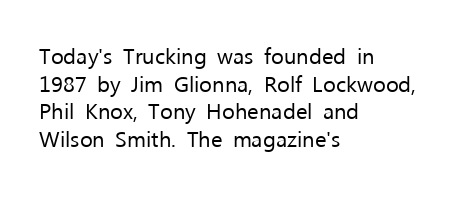
Q: Is the text bold? A: No.
Q: Is the text italic (slanted)? A: No, it is upright.
Q: Is the text underlined? A: No.
Q: How is the paragraph aligned? A: Left-aligned.
Q: Is the spacing between letters normal or unusually wide? A: Normal.
Q: Is the spacing between lines tight, normal or loose? A: Normal.
